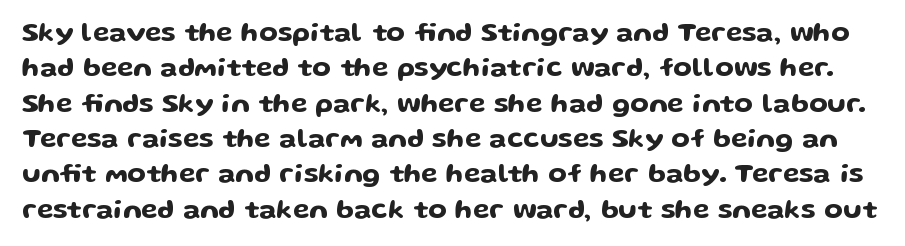
The image shows 27 px text type, upright; set normal line spacing (1.31x), normal letter spacing, not underlined.
